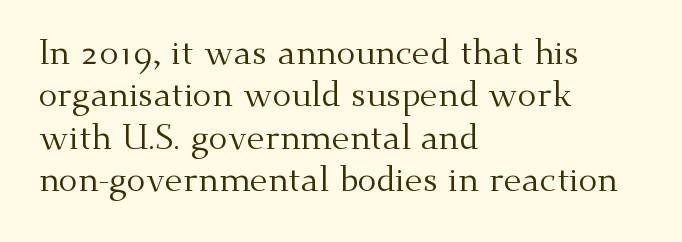
The image shows 35 px regular-weight serif type, upright; set left-aligned, line spacing 1.21x, normal letter spacing, not underlined; medium stroke contrast and a small x-height.
